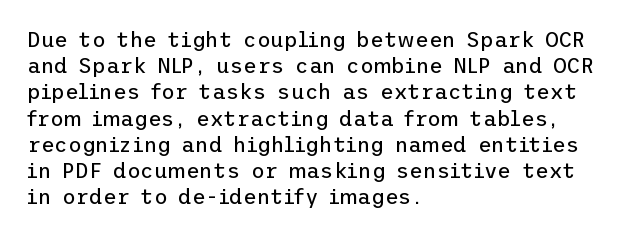
{"italic": "no", "bold": "no", "underline": "no", "align": "left", "line_spacing": "normal", "line_spacing_ratio": 1.25, "letter_spacing": "normal", "letter_spacing_em": 0.0, "glyph_px": 21}
